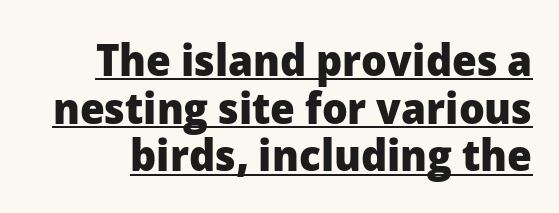
The image shows 45 px heavy sans-serif type, upright; set tight line spacing (1.06x), normal letter spacing, underlined; low stroke contrast and a medium x-height.
